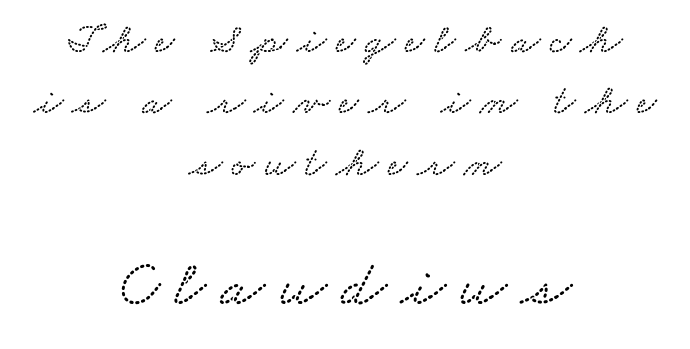
{"width": "wide", "stroke_contrast": "low", "x_height": "small", "monospaced": "no", "underline": "no", "align": "center", "line_spacing": "normal", "line_spacing_ratio": 1.43, "letter_spacing": "wide", "letter_spacing_em": 0.22, "larger_block": "second", "size_ratio": 1.51, "glyph_px": 65}
